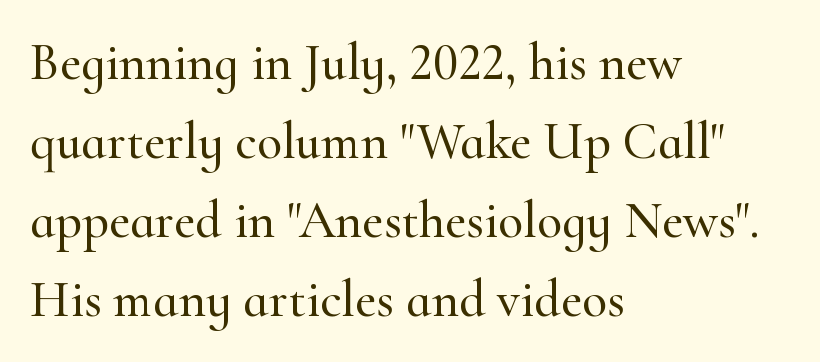
{"serif": "yes", "italic": "no", "width": "normal", "stroke_contrast": "high", "x_height": "small", "monospaced": "no", "underline": "no", "align": "left", "line_spacing": "normal", "line_spacing_ratio": 1.52, "letter_spacing": "normal", "letter_spacing_em": 0.0, "glyph_px": 52}
